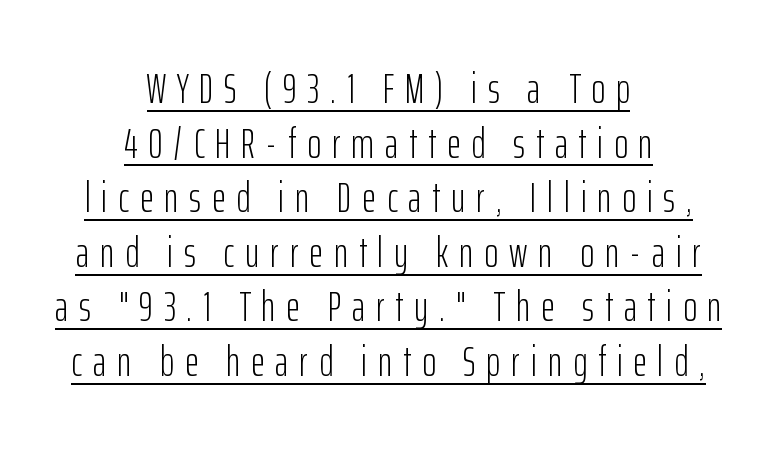
The image shows 43 px light, condensed sans-serif type, upright; set centered, normal line spacing (1.27x), unusually wide letter spacing (+0.25 em), underlined; low stroke contrast and a medium x-height.
